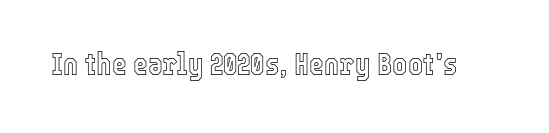
Q: Is the text italic (slanted)? A: No, it is upright.
Q: Is the text underlined? A: No.
Q: Is the spacing between letters normal or unusually wide? A: Normal.
Q: Width (condensed, normal, or wide)? A: Condensed.
Q: x-height? A: Medium.
Q: Monospaced? A: No.
